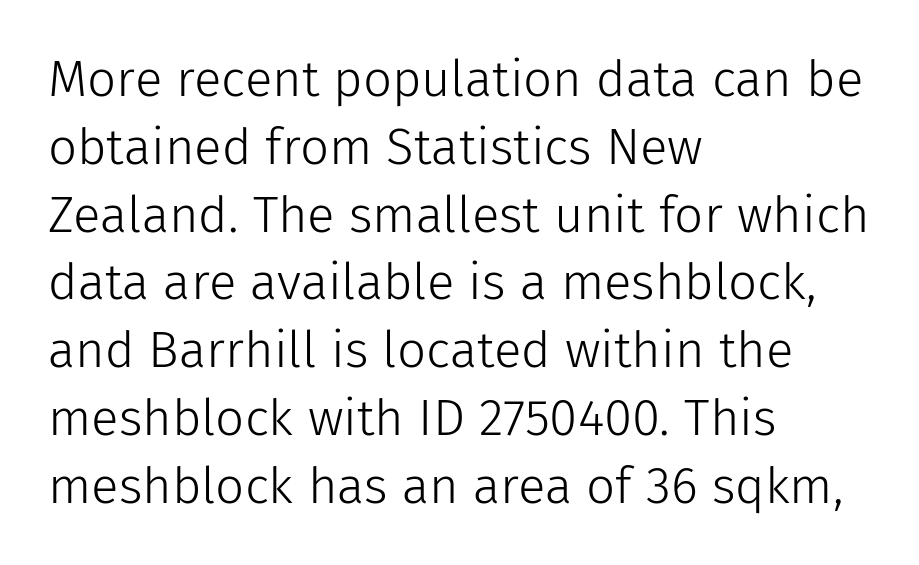
Q: Is the text bold? A: No.
Q: Is the text italic (slanted)? A: No, it is upright.
Q: Is the typeface a serif or a sans-serif typeface? A: Sans-serif.
Q: Is the text underlined? A: No.
Q: How is the paragraph aligned? A: Left-aligned.
Q: Is the spacing between letters normal or unusually wide? A: Normal.
Q: Is the spacing between lines tight, normal or loose? A: Normal.
Q: Width (condensed, normal, or wide)? A: Normal.
Q: Stroke contrast? A: Low.
Q: x-height? A: Medium.
Q: Monospaced? A: No.
